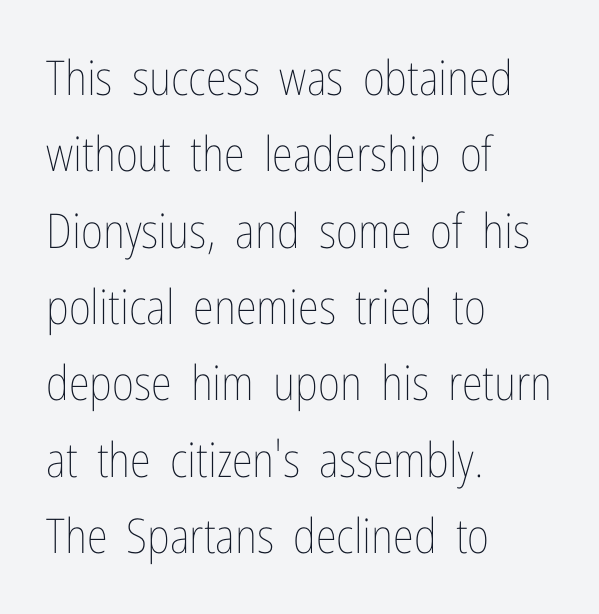
Q: Is the text bold? A: No.
Q: Is the text italic (slanted)? A: No, it is upright.
Q: Is the text underlined? A: No.
Q: How is the paragraph aligned? A: Left-aligned.
Q: Is the spacing between letters normal or unusually wide? A: Normal.
Q: Is the spacing between lines tight, normal or loose? A: Normal.
Q: Width (condensed, normal, or wide)? A: Condensed.
Q: Stroke contrast? A: Low.
Q: x-height? A: Medium.
Q: Monospaced? A: No.
